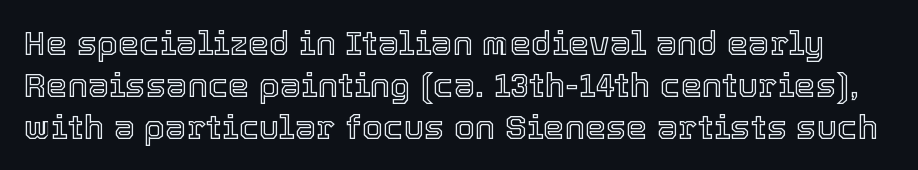
Q: Is the text italic (slanted)? A: No, it is upright.
Q: Is the text underlined? A: No.
Q: Is the spacing between letters normal or unusually wide? A: Normal.
Q: Width (condensed, normal, or wide)? A: Normal.
Q: x-height? A: Medium.
Q: Monospaced? A: No.
